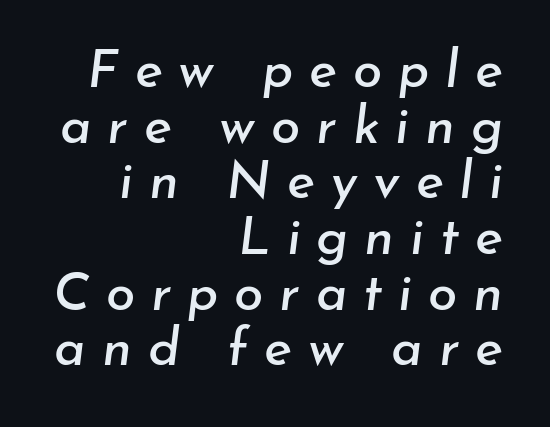
Q: Is the text italic (slanted)? A: Yes, it leans right by about 7 degrees.
Q: Is the text underlined? A: No.
Q: How is the paragraph aligned? A: Right-aligned.
Q: Is the spacing between letters normal or unusually wide? A: Unusually wide.
Q: Is the spacing between lines tight, normal or loose? A: Tight.
Q: Width (condensed, normal, or wide)? A: Normal.
Q: Stroke contrast? A: Low.
Q: x-height? A: Small.
Q: Monospaced? A: No.
